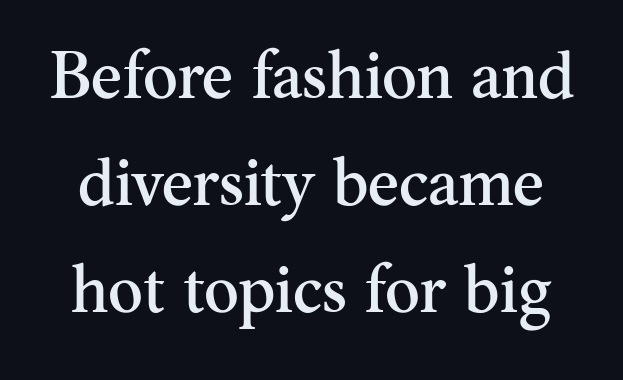
The foot of each line stays bare and open. This sample uses plain, unmodified letter spacing. Horizontal bands of white between lines are of average thickness. The rendering shows small feet on the letterforms — a serif design.
